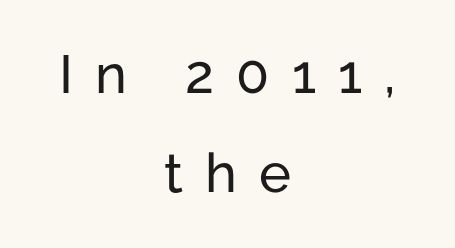
The image shows 54 px sans-serif type, upright; set centered, line spacing 1.84x, unusually wide letter spacing (+0.41 em), not underlined; low stroke contrast and a medium x-height.
